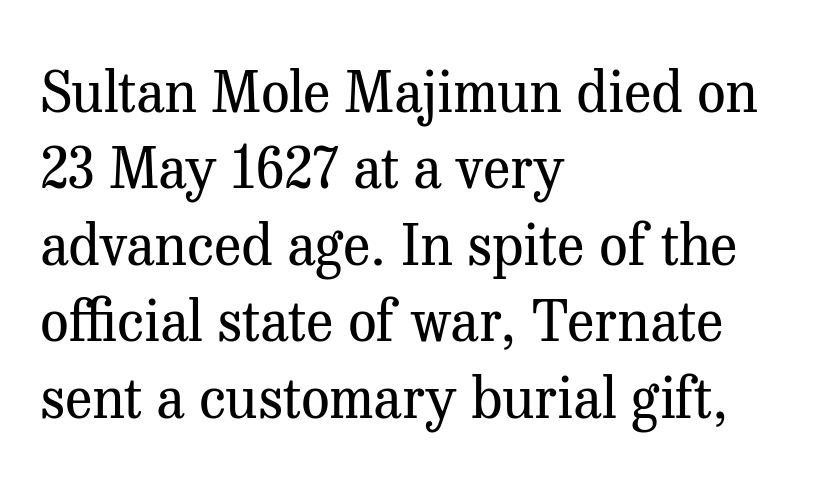
A classic flush-left, rag-right setting is used for this passage. Compared with typical paragraphs, the rows here are spaced about the same. The rendering keeps characters at their native spacing. Heft: none added — not bold. The designer went with a serif here, giving each stem small feet.
